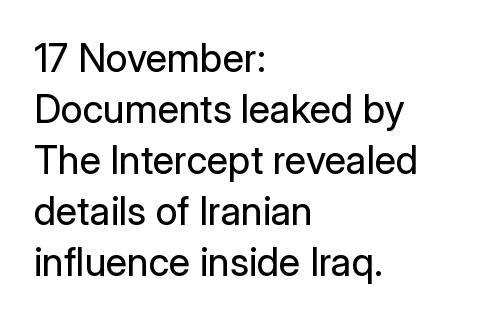
{"serif": "no", "italic": "no", "bold": "no", "weight": "regular", "width": "normal", "stroke_contrast": "low", "x_height": "medium", "monospaced": "no", "underline": "no", "align": "left", "line_spacing": "normal", "line_spacing_ratio": 1.31, "letter_spacing": "normal", "letter_spacing_em": 0.0, "glyph_px": 39}
